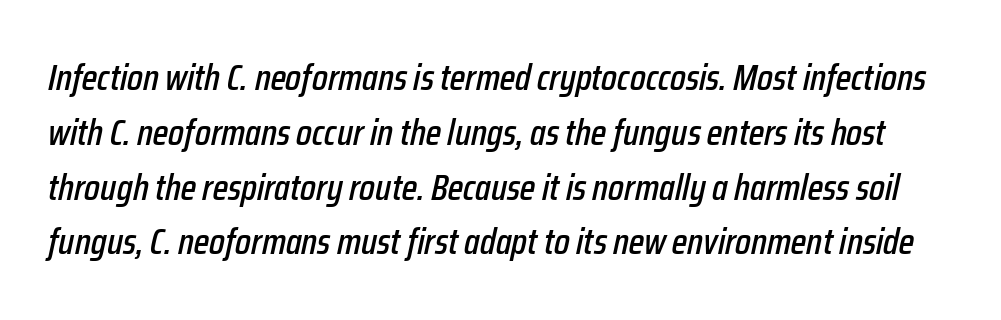
The image shows 37 px condensed type, italic (leaning right); set normal line spacing (1.48x), normal letter spacing, not underlined; low stroke contrast and a medium x-height.
